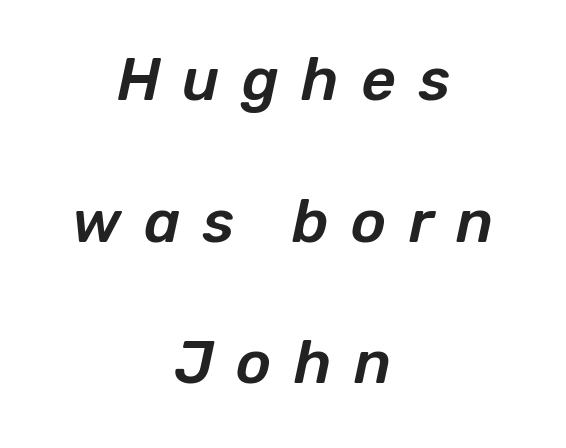
Where is the straight margin? There isn't one; the lines are centered. Short note: letters widely spaced. The lettering tilts uniformly, giving the passage an italic look. Horizontal bands of white between lines are thick stripes. Note the varied advance widths — an 'i' is clearly narrower than an 'm'. Anything drawn beneath the words? Only blank space.
